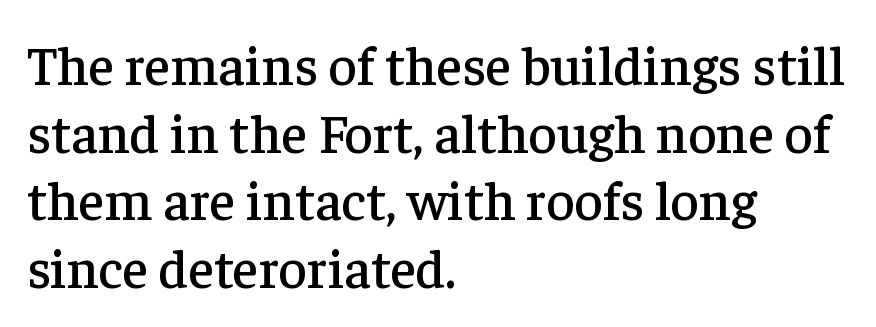
Q: Is the text italic (slanted)? A: No, it is upright.
Q: Is the typeface a serif or a sans-serif typeface? A: Serif.
Q: Is the text underlined? A: No.
Q: How is the paragraph aligned? A: Left-aligned.
Q: Is the spacing between letters normal or unusually wide? A: Normal.
Q: Width (condensed, normal, or wide)? A: Normal.
Q: Stroke contrast? A: Low.
Q: x-height? A: Medium.
Q: Monospaced? A: No.
